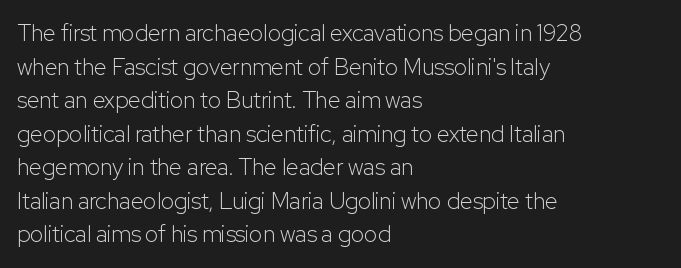
{"italic": "no", "bold": "no", "underline": "no", "align": "left", "line_spacing": "normal", "line_spacing_ratio": 1.46, "letter_spacing": "normal", "letter_spacing_em": 0.0, "glyph_px": 23}
